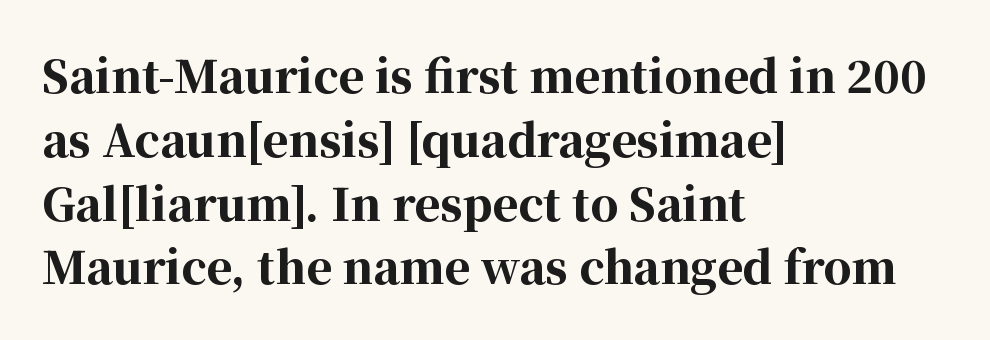
The image shows 44 px bold serif type, upright; set left-aligned, normal line spacing (1.45x), normal letter spacing, not underlined; high stroke contrast and a medium x-height.
